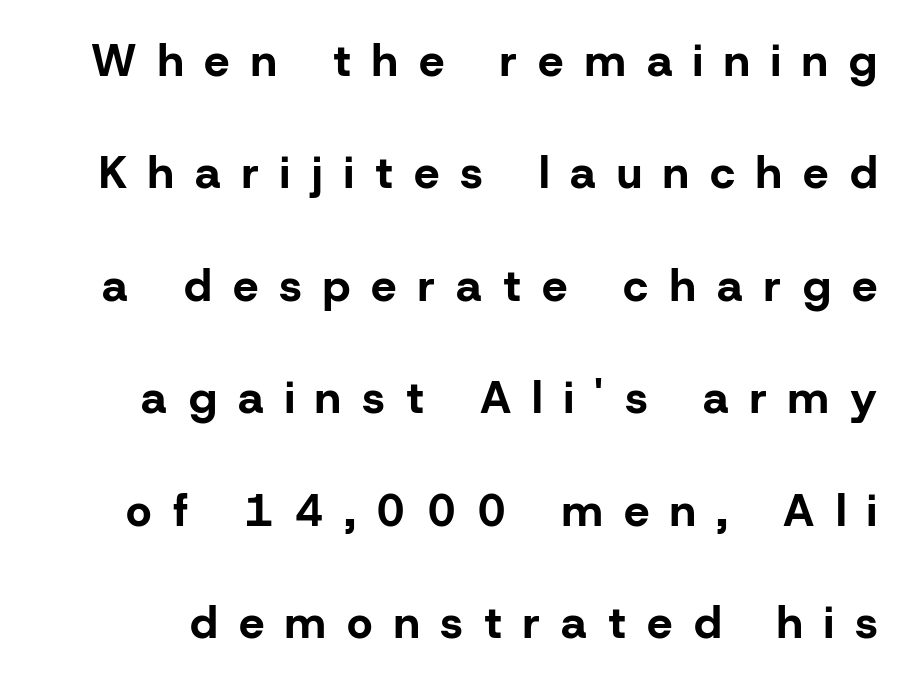
Q: Is the text bold? A: Yes.
Q: Is the text italic (slanted)? A: No, it is upright.
Q: Is the typeface a serif or a sans-serif typeface? A: Sans-serif.
Q: Is the text underlined? A: No.
Q: Is the spacing between letters normal or unusually wide? A: Unusually wide.
Q: Is the spacing between lines tight, normal or loose? A: Loose.
Q: Width (condensed, normal, or wide)? A: Normal.
Q: Stroke contrast? A: Low.
Q: x-height? A: Medium.
Q: Monospaced? A: No.
